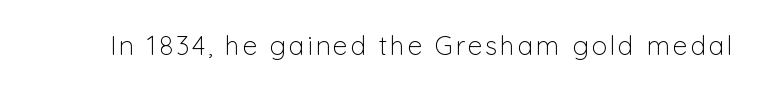
The image shows 26 px text type, upright; set not underlined.
